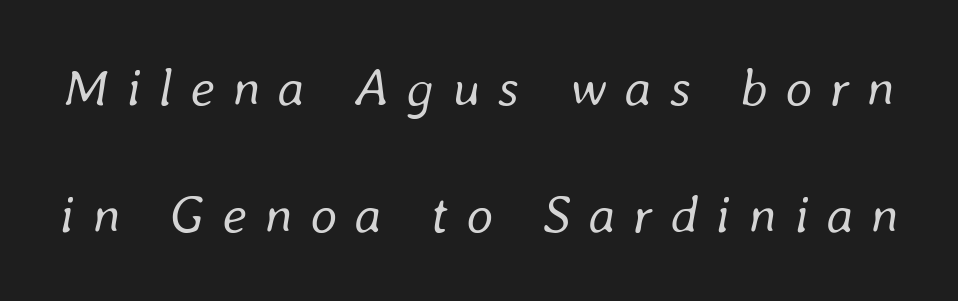
Quick note: italic. Spacing verdict: proportional, widths tailored to each character. Is there much room between lines? Yes — plenty of vertical air separates them. The foot of each line stays bare and open. Unbolded letterforms with no extra heft.
